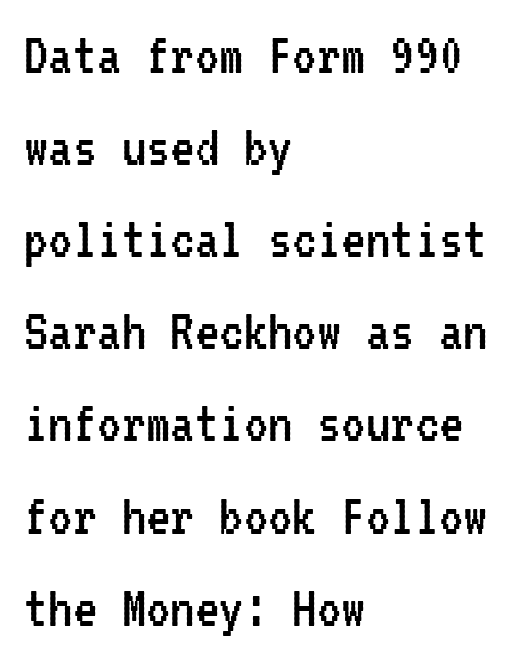
The image shows 61 px regular-weight, condensed sans-serif type, upright, monospaced; set left-aligned, normal line spacing (1.51x), normal letter spacing, not underlined; low stroke contrast and a medium x-height.
